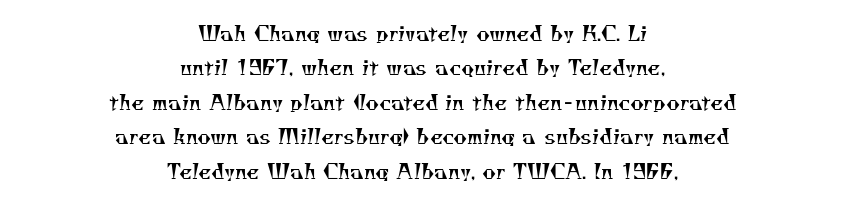
The image shows 21 px text type; set centered, normal line spacing (1.64x), normal letter spacing, not underlined.
